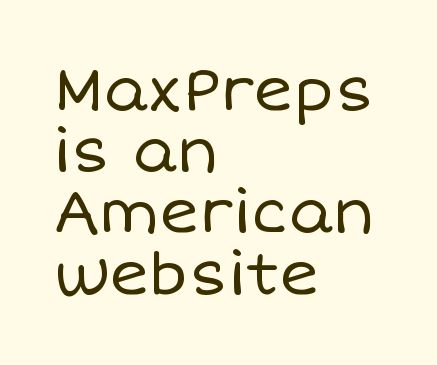
Designer's note — italics off, roman on. Type without underlining. The strokes carry an ordinary text weight at most. Successive baselines arrive quickly, one right under another. Is this a fixed-width face? No — the glyphs have proportional, varying widths. The passage shown has conventional tracking throughout.
